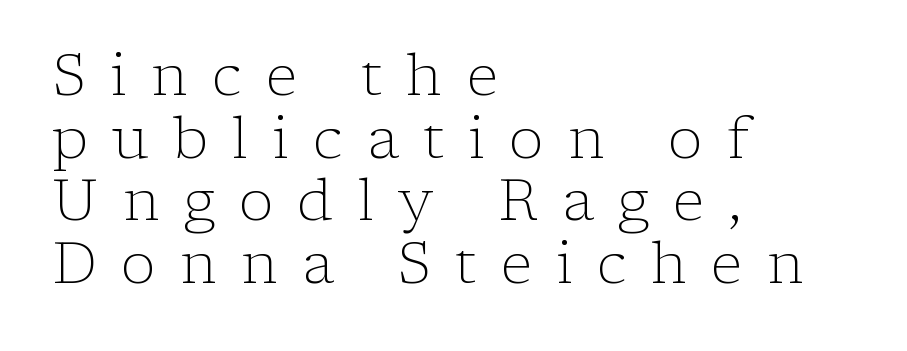
Honestly, the letter spacing is so wide it's the main thing you notice. Is the block centered? No — it sits flush against the left margin. Check the space under the baseline: it is left empty. Is this a sans? No — the strokes have serifs. On a weight scale, this lands at 450 or below. Leading: reduced.
